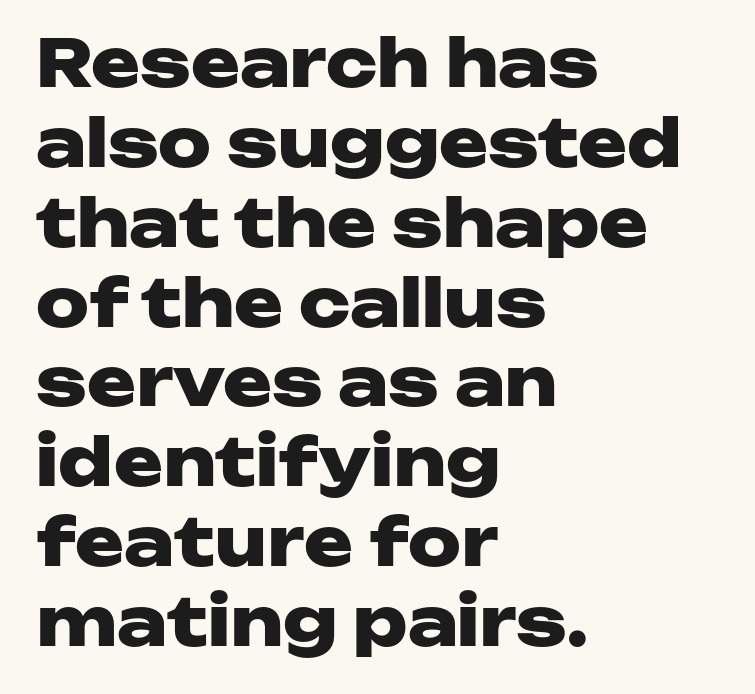
Q: Is the text bold? A: Yes.
Q: Is the text italic (slanted)? A: No, it is upright.
Q: Is the typeface a serif or a sans-serif typeface? A: Sans-serif.
Q: Is the text underlined? A: No.
Q: How is the paragraph aligned? A: Left-aligned.
Q: Is the spacing between letters normal or unusually wide? A: Normal.
Q: Width (condensed, normal, or wide)? A: Wide.
Q: Stroke contrast? A: Low.
Q: x-height? A: Medium.
Q: Monospaced? A: No.
